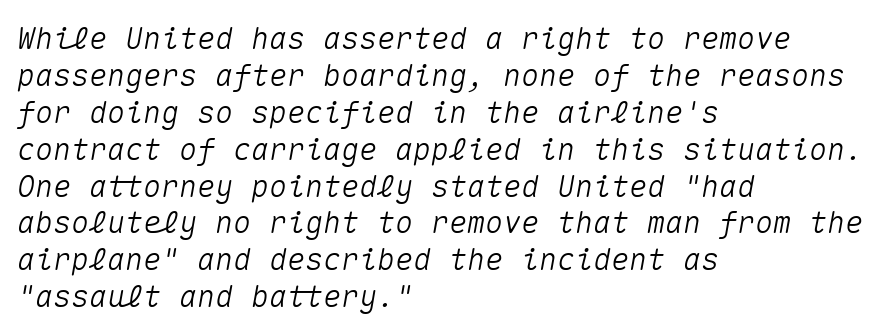
Q: Is the text italic (slanted)? A: Yes, it leans right by about 10 degrees.
Q: Is the text underlined? A: No.
Q: How is the paragraph aligned? A: Left-aligned.
Q: Is the spacing between letters normal or unusually wide? A: Normal.
Q: Width (condensed, normal, or wide)? A: Normal.
Q: Stroke contrast? A: Medium.
Q: x-height? A: Medium.
Q: Monospaced? A: Yes.
